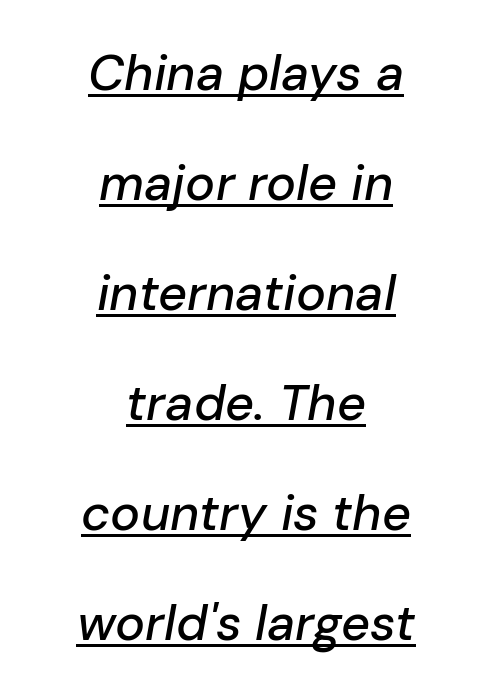
The image shows 50 px text type, italic (leaning right); set centered, loose line spacing (2.2x), normal letter spacing, underlined; low stroke contrast and a medium x-height.
